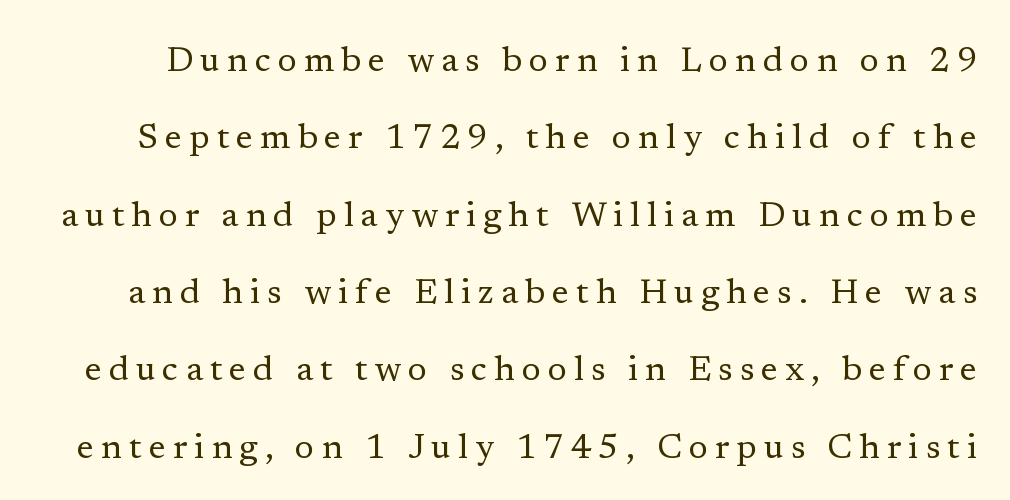
Letters have the restrained weight of plain body copy at most. Italic: no, the glyphs are upright roman. The typeface chosen for these lines features serifs. The foot of each line stays bare and open. Do the characters align in a grid? No, the font is proportional. The passage shown has open, widely tracked lettering throughout.
